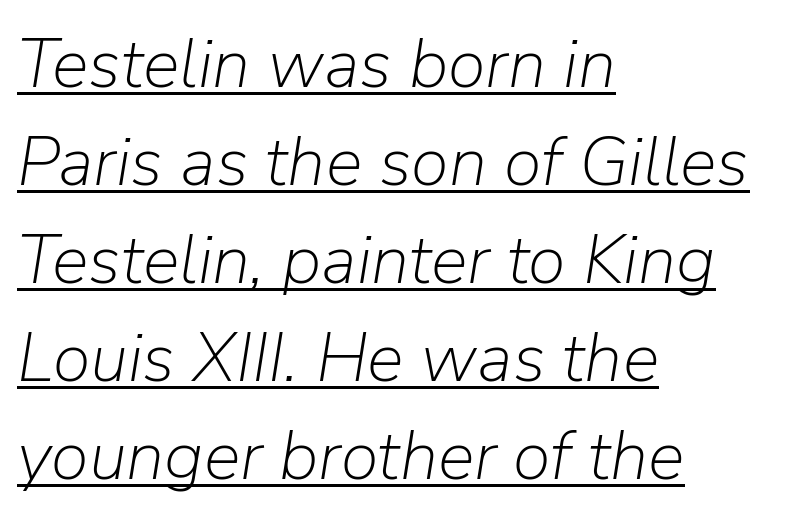
The image shows 69 px light type, italic (leaning right); set left-aligned, normal line spacing (1.42x), normal letter spacing, underlined; low stroke contrast and a medium x-height.
